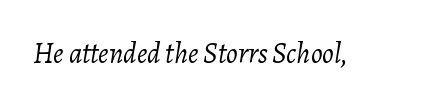
Q: Is the text bold? A: No.
Q: Is the text italic (slanted)? A: Yes, it leans right by about 7 degrees.
Q: Is the text underlined? A: No.
Q: Is the spacing between letters normal or unusually wide? A: Normal.
Q: Width (condensed, normal, or wide)? A: Normal.
Q: Stroke contrast? A: Low.
Q: x-height? A: Medium.
Q: Monospaced? A: No.
